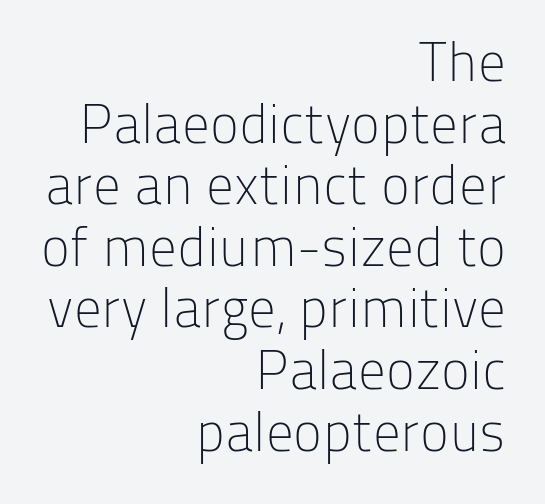
The image shows 55 px light sans-serif type, upright; set right-aligned, tight line spacing (1.12x), normal letter spacing, not underlined; low stroke contrast and a medium x-height.
